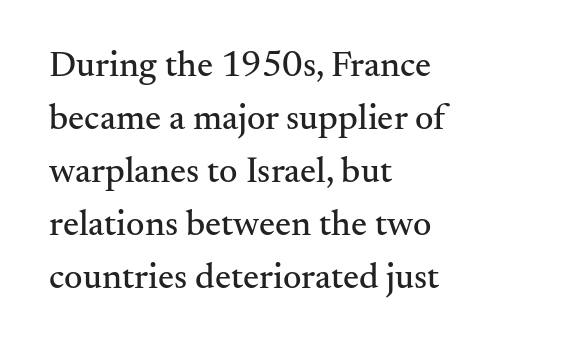
{"serif": "yes", "italic": "no", "width": "normal", "stroke_contrast": "medium", "x_height": "small", "monospaced": "no", "underline": "no", "align": "left", "line_spacing": "normal", "line_spacing_ratio": 1.47, "letter_spacing": "normal", "letter_spacing_em": 0.0, "glyph_px": 36}
